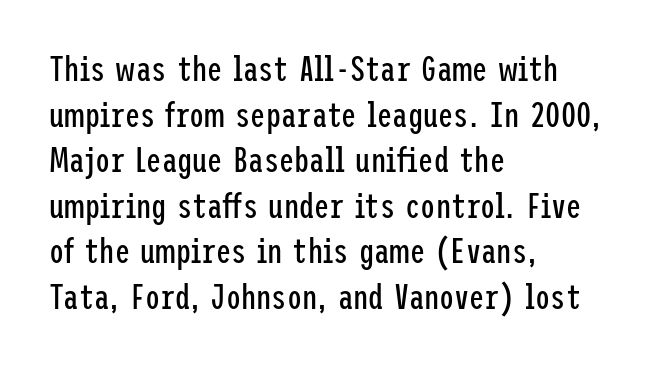
The image shows 34 px regular-weight, condensed sans-serif type, upright; set left-aligned, normal line spacing (1.34x), normal letter spacing, not underlined; low stroke contrast and a medium x-height.
